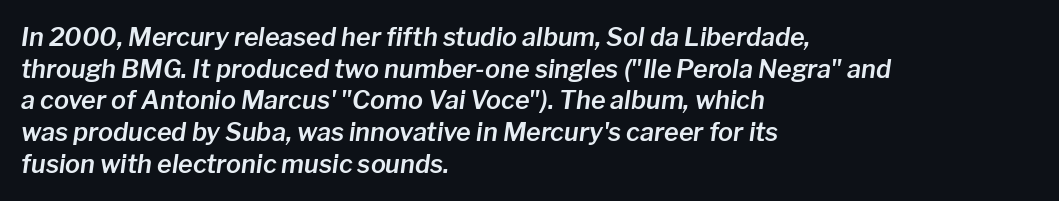
Style check: oblique. The typesetter chose a ragged-right arrangement here. Nobody touched the tracking dial on this one. Vertically, the passage feels balanced, rows spaced as you'd expect. Lines of text with bare space underneath.
